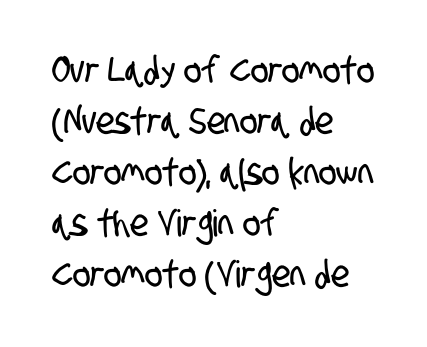
The image shows 37 px condensed sans-serif type; set left-aligned, normal line spacing (1.38x), normal letter spacing, not underlined; low stroke contrast and a large x-height.
